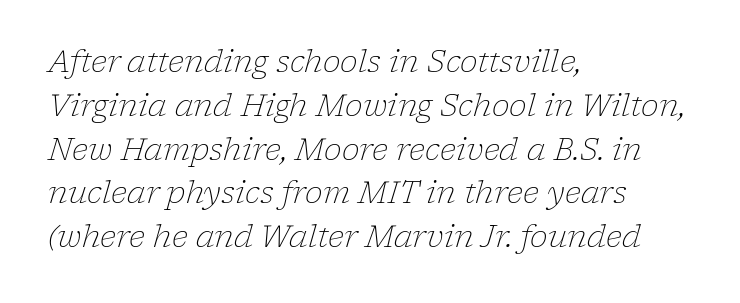
Q: Is the text bold? A: No.
Q: Is the text italic (slanted)? A: Yes, it leans right by about 17 degrees.
Q: Is the typeface a serif or a sans-serif typeface? A: Serif.
Q: Is the text underlined? A: No.
Q: How is the paragraph aligned? A: Left-aligned.
Q: Is the spacing between letters normal or unusually wide? A: Normal.
Q: Is the spacing between lines tight, normal or loose? A: Normal.
Q: Width (condensed, normal, or wide)? A: Normal.
Q: Stroke contrast? A: Low.
Q: x-height? A: Medium.
Q: Monospaced? A: No.
